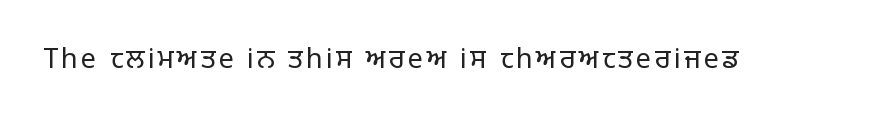
Q: Is the text bold? A: No.
Q: Is the text italic (slanted)? A: No, it is upright.
Q: Is the text underlined? A: No.
